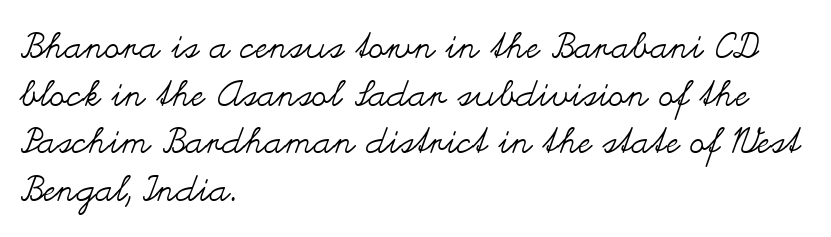
If you measured baseline to baseline, you'd find a middling distance. Standard letterfit; no display-style spreading of the glyphs. Each letter keeps its own natural width here, so spacing adapts to shape. Is the stroke heavy? The answer is a plain regular-or-lighter.
